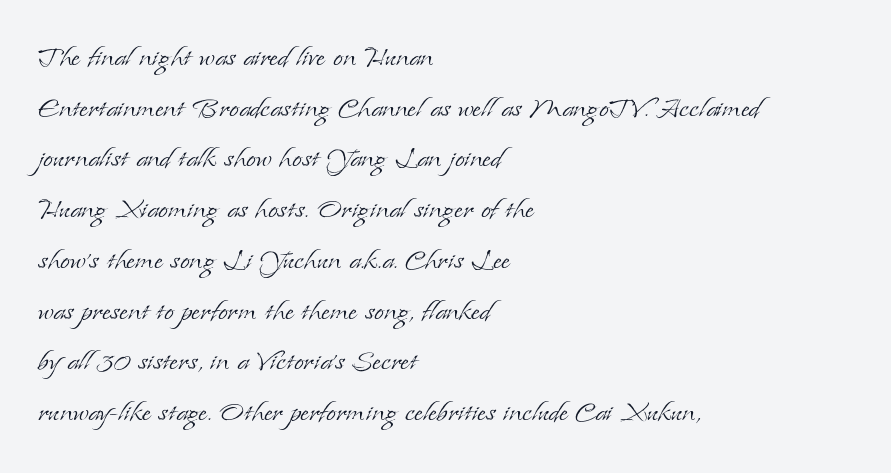
Do the characters align in a grid? No, the font is proportional. Underlining? Definitely not there. Counters stay open thanks to moderate or lighter strokes. Short and long lines alike share a common starting point at left.
